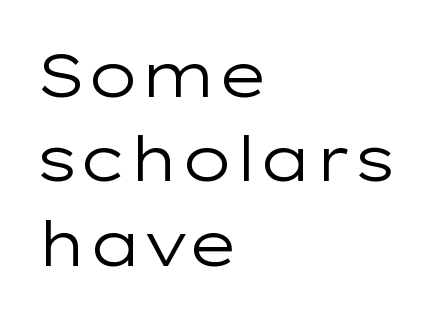
The cut favours lightness, reaching ordinary text weight at its darkest. Looks like regular typesetting: each glyph gets only the width it needs. Interline gaps are of average width in this sample. Do the letters lean? They stand straight.
